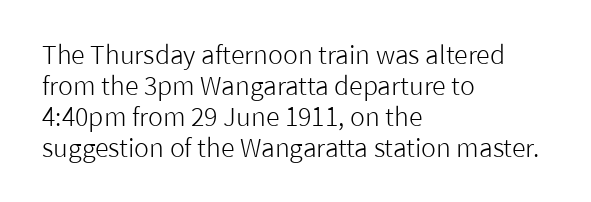
Q: Is the text bold? A: No.
Q: Is the text italic (slanted)? A: No, it is upright.
Q: Is the text underlined? A: No.
Q: How is the paragraph aligned? A: Left-aligned.
Q: Is the spacing between letters normal or unusually wide? A: Normal.
